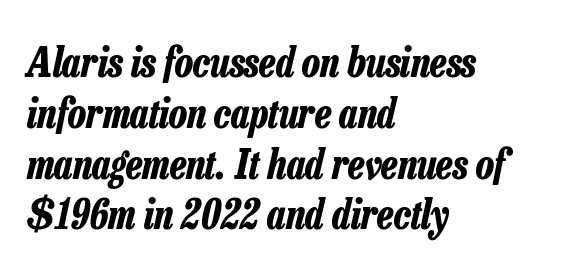
Q: Is the text bold? A: Yes.
Q: Is the text italic (slanted)? A: Yes, it leans right by about 13 degrees.
Q: Is the text underlined? A: No.
Q: How is the paragraph aligned? A: Left-aligned.
Q: Is the spacing between letters normal or unusually wide? A: Normal.
Q: Is the spacing between lines tight, normal or loose? A: Normal.
Q: Width (condensed, normal, or wide)? A: Condensed.
Q: Stroke contrast? A: Low.
Q: x-height? A: Medium.
Q: Monospaced? A: No.
